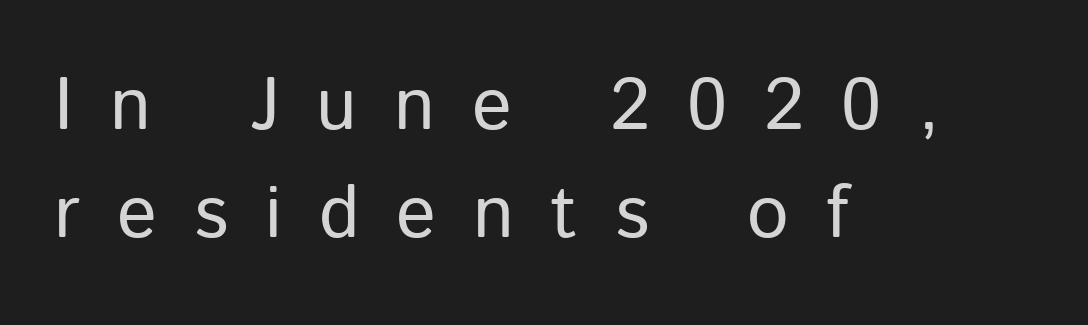
The image shows 74 px regular-weight sans-serif type, upright; set left-aligned, normal line spacing (1.46x), unusually wide letter spacing (+0.5 em), not underlined; low stroke contrast and a medium x-height.
